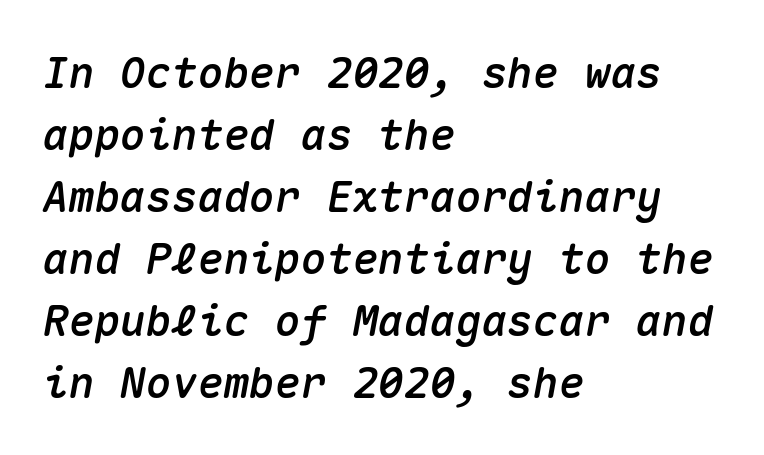
The lines sit at an ordinary, default distance from one another. How are the letters spaced? Ordinarily, with no added tracking. Monospaced: the letters line up in strict vertical columns. The paragraph has a hard left edge and a soft right edge. Rendered with sloped, italic letterforms. Only glyphs here, with clear space below each row.
